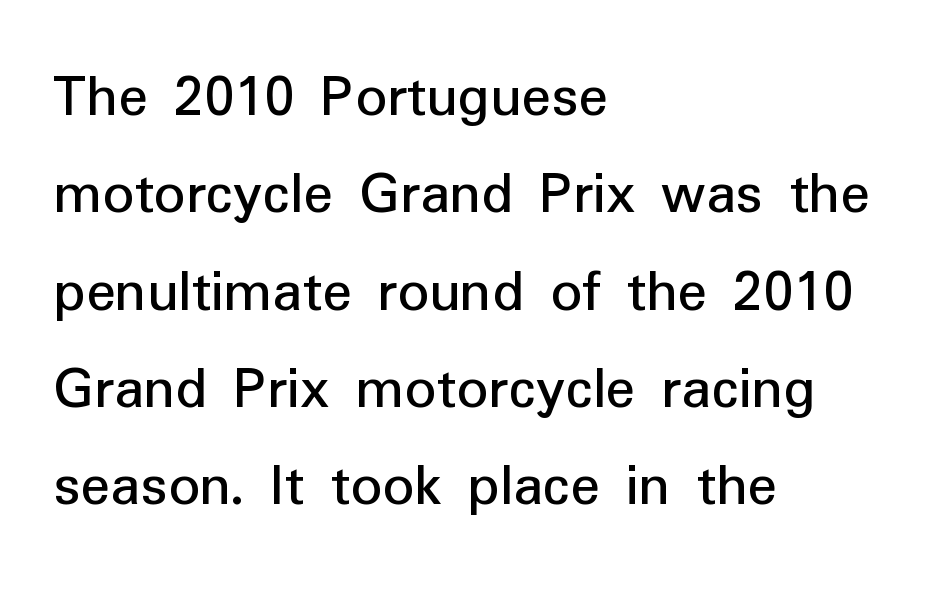
The string is rendered with underlining switched off. The rag falls on the right side of this text block. Posture: upright roman. A typesetter would label this face a sans. The designer left line spacing at the default. Spacing verdict: proportional, widths tailored to each character.
